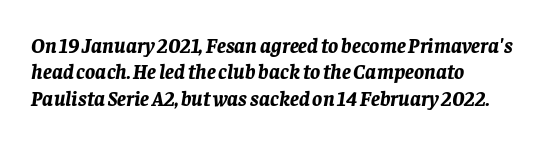
The image shows 21 px bold type, italic (leaning right); set left-aligned, normal line spacing (1.26x), normal letter spacing, not underlined.
